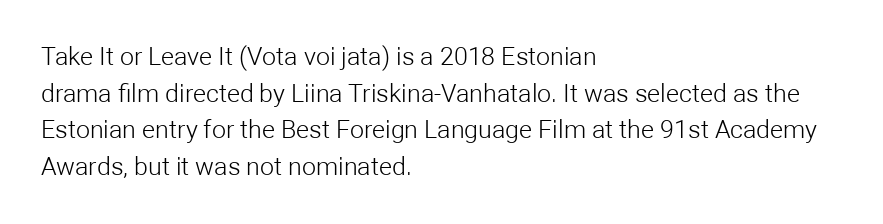
Q: Is the text bold? A: No.
Q: Is the text italic (slanted)? A: No, it is upright.
Q: Is the text underlined? A: No.
Q: How is the paragraph aligned? A: Left-aligned.
Q: Is the spacing between letters normal or unusually wide? A: Normal.
Q: Is the spacing between lines tight, normal or loose? A: Normal.
